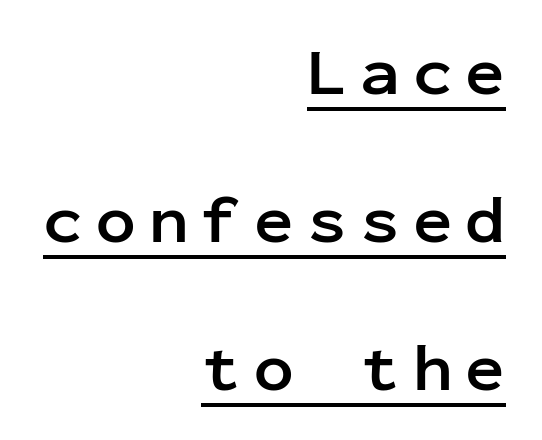
{"serif": "no", "italic": "no", "bold": "yes", "weight": "semibold", "width": "normal", "stroke_contrast": "low", "x_height": "medium", "monospaced": "yes", "underline": "yes", "align": "right", "line_spacing": "loose", "line_spacing_ratio": 2.24, "letter_spacing": "wide", "letter_spacing_em": 0.2, "glyph_px": 66}
